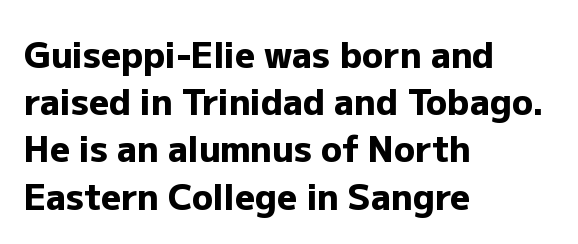
Q: Is the text bold? A: Yes.
Q: Is the text italic (slanted)? A: No, it is upright.
Q: Is the typeface a serif or a sans-serif typeface? A: Sans-serif.
Q: Is the text underlined? A: No.
Q: How is the paragraph aligned? A: Left-aligned.
Q: Is the spacing between letters normal or unusually wide? A: Normal.
Q: Is the spacing between lines tight, normal or loose? A: Normal.
Q: Width (condensed, normal, or wide)? A: Normal.
Q: Stroke contrast? A: Low.
Q: x-height? A: Medium.
Q: Monospaced? A: No.
